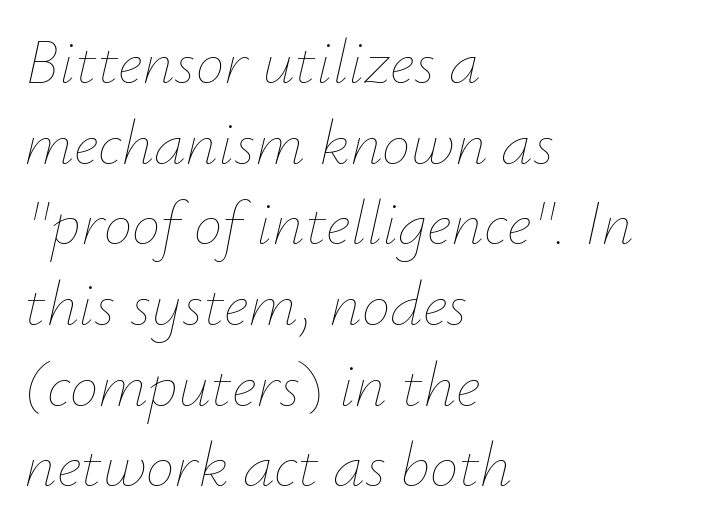
The image shows 64 px thin type, italic (leaning right); set left-aligned, normal line spacing (1.26x), normal letter spacing, not underlined; low stroke contrast and a small x-height.
